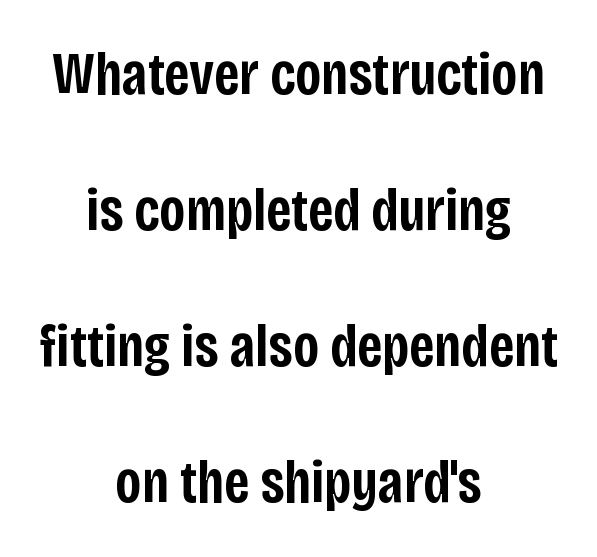
Q: Is the text bold? A: Semi-bold.
Q: Is the text italic (slanted)? A: No, it is upright.
Q: Is the typeface a serif or a sans-serif typeface? A: Sans-serif.
Q: Is the text underlined? A: No.
Q: How is the paragraph aligned? A: Centered.
Q: Is the spacing between letters normal or unusually wide? A: Normal.
Q: Is the spacing between lines tight, normal or loose? A: Loose.
Q: Width (condensed, normal, or wide)? A: Condensed.
Q: Stroke contrast? A: Low.
Q: x-height? A: Large.
Q: Monospaced? A: No.
